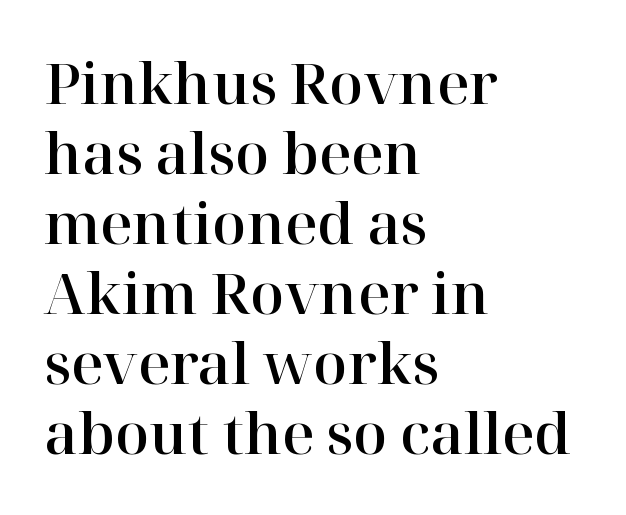
The image shows 56 px serif type, upright; set left-aligned, normal line spacing (1.25x), normal letter spacing, not underlined; high stroke contrast and a medium x-height.
